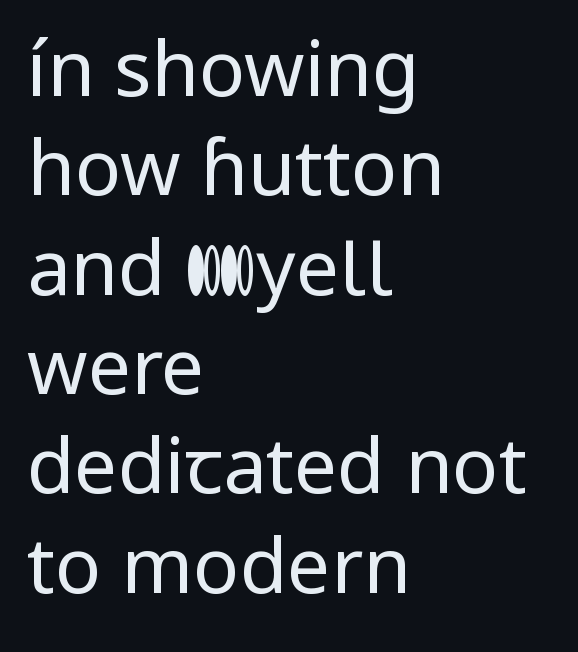
Reading down the column, the eye jumps a familiar distance to each next line. Weight: not bold — regular or lighter. You can tell it's not italic because the verticals are truly vertical. Quick note: underline off.
